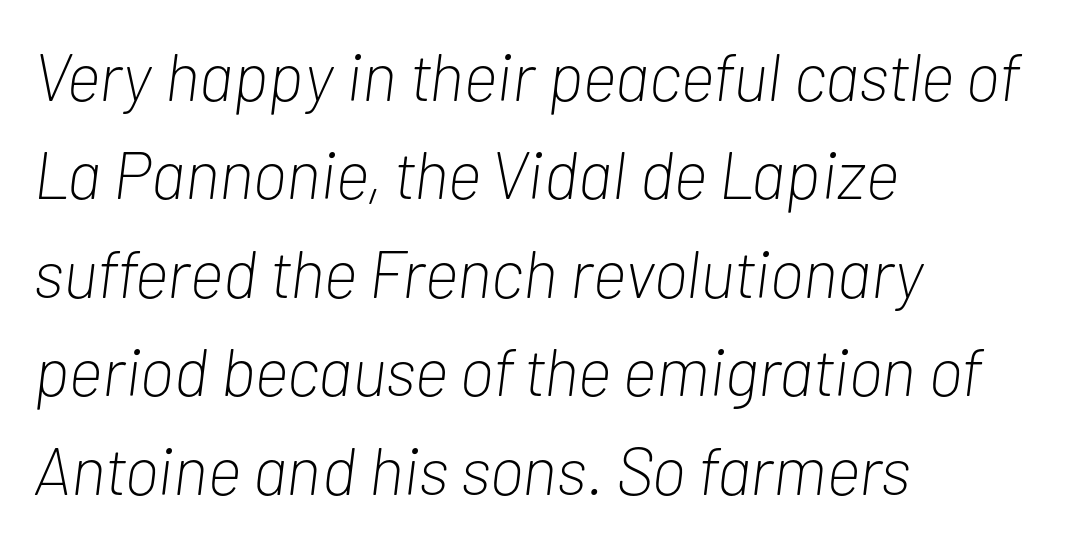
Q: Is the text bold? A: No.
Q: Is the text italic (slanted)? A: Yes, it leans right by about 7 degrees.
Q: Is the text underlined? A: No.
Q: How is the paragraph aligned? A: Left-aligned.
Q: Is the spacing between letters normal or unusually wide? A: Normal.
Q: Is the spacing between lines tight, normal or loose? A: Normal.
Q: Width (condensed, normal, or wide)? A: Condensed.
Q: Stroke contrast? A: Low.
Q: x-height? A: Medium.
Q: Monospaced? A: No.
